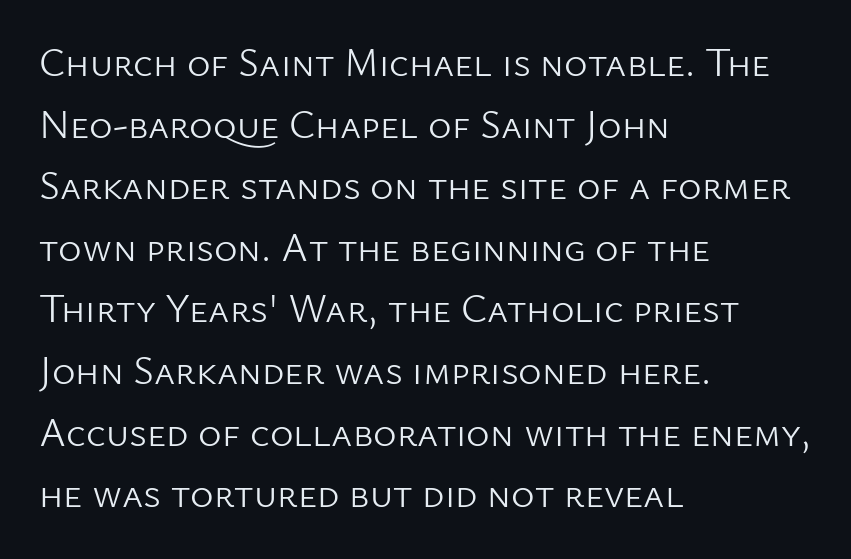
Q: Is the text bold? A: No.
Q: Is the text italic (slanted)? A: No, it is upright.
Q: Is the typeface a serif or a sans-serif typeface? A: Sans-serif.
Q: Is the text underlined? A: No.
Q: How is the paragraph aligned? A: Left-aligned.
Q: Is the spacing between letters normal or unusually wide? A: Normal.
Q: Is the spacing between lines tight, normal or loose? A: Normal.
Q: Width (condensed, normal, or wide)? A: Normal.
Q: Stroke contrast? A: Low.
Q: x-height? A: Medium.
Q: Monospaced? A: No.
